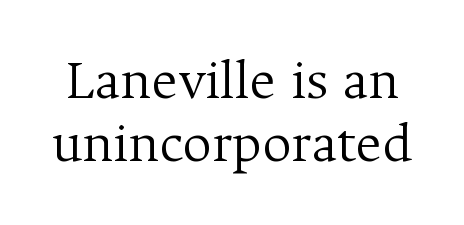
Q: Is the text bold? A: No.
Q: Is the text italic (slanted)? A: No, it is upright.
Q: Is the typeface a serif or a sans-serif typeface? A: Serif.
Q: Is the text underlined? A: No.
Q: Is the spacing between letters normal or unusually wide? A: Normal.
Q: Is the spacing between lines tight, normal or loose? A: Tight.
Q: Width (condensed, normal, or wide)? A: Normal.
Q: Stroke contrast? A: Medium.
Q: x-height? A: Medium.
Q: Monospaced? A: No.
